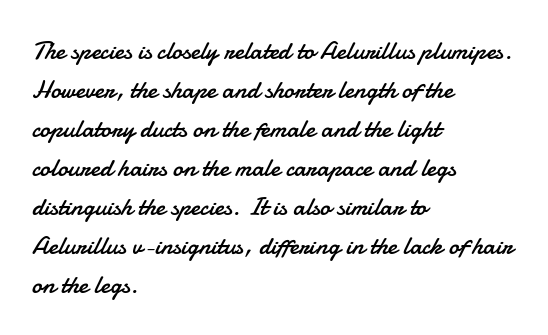
Q: Is the text bold? A: No.
Q: Is the text italic (slanted)? A: Yes.
Q: Is the text underlined? A: No.
Q: How is the paragraph aligned? A: Left-aligned.
Q: Is the spacing between letters normal or unusually wide? A: Normal.
Q: Is the spacing between lines tight, normal or loose? A: Normal.
